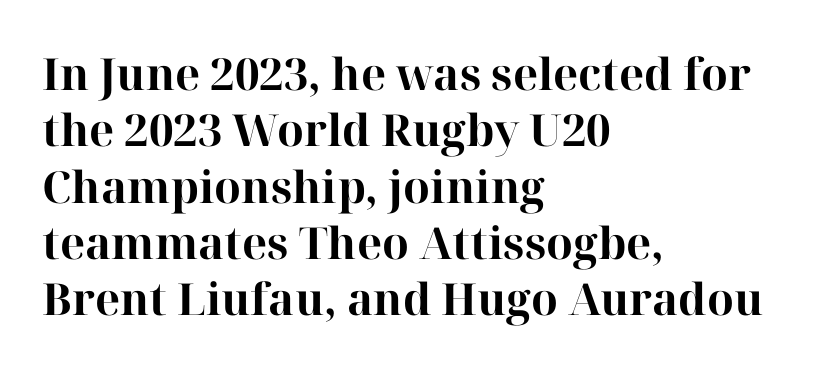
Q: Is the text bold? A: Yes.
Q: Is the text italic (slanted)? A: No, it is upright.
Q: Is the typeface a serif or a sans-serif typeface? A: Serif.
Q: Is the text underlined? A: No.
Q: How is the paragraph aligned? A: Left-aligned.
Q: Is the spacing between letters normal or unusually wide? A: Normal.
Q: Is the spacing between lines tight, normal or loose? A: Normal.
Q: Width (condensed, normal, or wide)? A: Normal.
Q: Stroke contrast? A: High.
Q: x-height? A: Medium.
Q: Monospaced? A: No.
